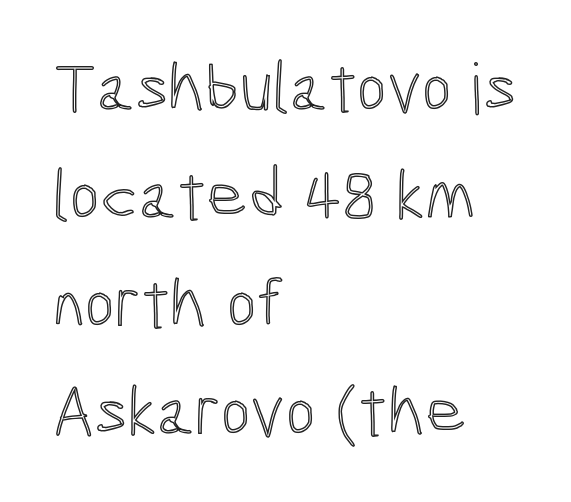
The image shows 71 px condensed type, upright; set left-aligned, normal line spacing (1.52x), normal letter spacing, not underlined; a medium x-height.
